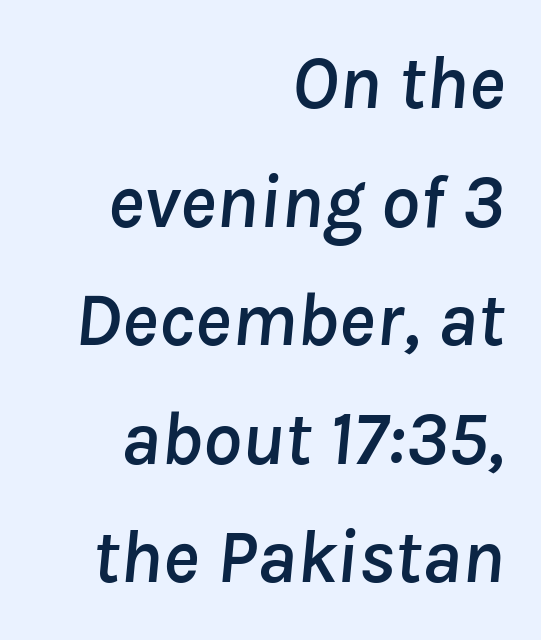
{"italic": "yes", "lean": "right", "slant_degrees": 8, "width": "normal", "stroke_contrast": "low", "x_height": "medium", "monospaced": "no", "underline": "no", "align": "right", "line_spacing": "normal", "line_spacing_ratio": 1.54, "letter_spacing": "normal", "letter_spacing_em": 0.0, "glyph_px": 77}
